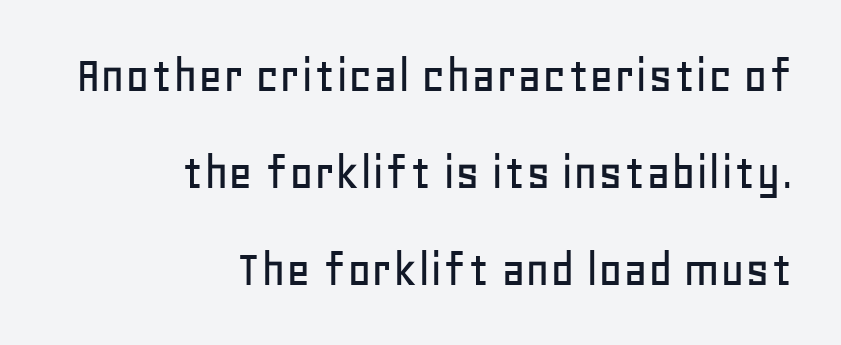
Q: Is the text italic (slanted)? A: No, it is upright.
Q: Is the typeface a serif or a sans-serif typeface? A: Sans-serif.
Q: Is the text underlined? A: No.
Q: How is the paragraph aligned? A: Right-aligned.
Q: Is the spacing between letters normal or unusually wide? A: Normal.
Q: Width (condensed, normal, or wide)? A: Normal.
Q: Stroke contrast? A: Low.
Q: x-height? A: Large.
Q: Monospaced? A: No.
